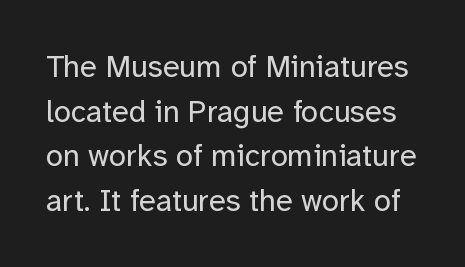
Q: Is the text bold? A: No.
Q: Is the text italic (slanted)? A: No, it is upright.
Q: Is the typeface a serif or a sans-serif typeface? A: Sans-serif.
Q: Is the text underlined? A: No.
Q: Is the spacing between letters normal or unusually wide? A: Normal.
Q: Is the spacing between lines tight, normal or loose? A: Normal.
Q: Width (condensed, normal, or wide)? A: Normal.
Q: Stroke contrast? A: Low.
Q: x-height? A: Medium.
Q: Monospaced? A: No.
